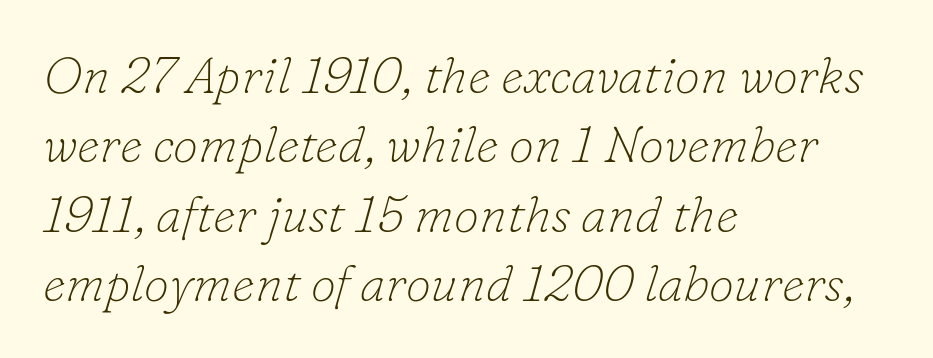
Notice how the stems are inclined rather than vertical — that's the hallmark of italics. The passage shown is typed in a proportional face where columns would drift. Reading down the column, the eye jumps a familiar distance to each next line. The type family on display is of the serif kind. This rendering leaves character spacing at its baseline value. If you drew a ruler down the left edge, every line would touch it.
